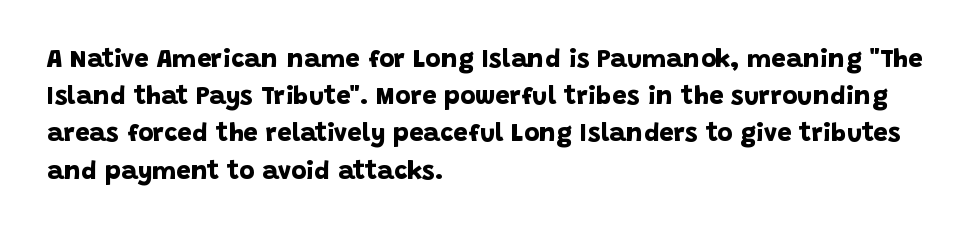
Q: Is the text bold? A: Yes.
Q: Is the text underlined? A: No.
Q: How is the paragraph aligned? A: Left-aligned.
Q: Is the spacing between letters normal or unusually wide? A: Normal.
Q: Is the spacing between lines tight, normal or loose? A: Normal.
